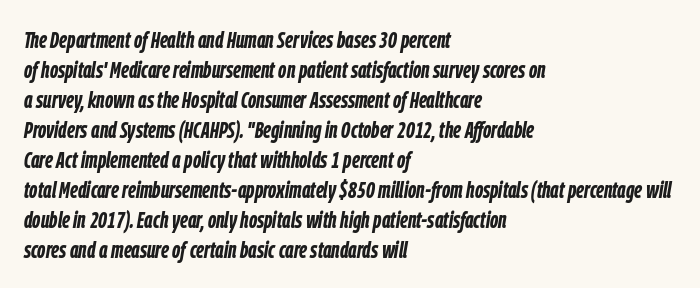
Q: Is the text bold? A: Yes.
Q: Is the text italic (slanted)? A: Yes, it leans right by about 9 degrees.
Q: Is the text underlined? A: No.
Q: How is the paragraph aligned? A: Left-aligned.
Q: Is the spacing between letters normal or unusually wide? A: Normal.
Q: Is the spacing between lines tight, normal or loose? A: Normal.
